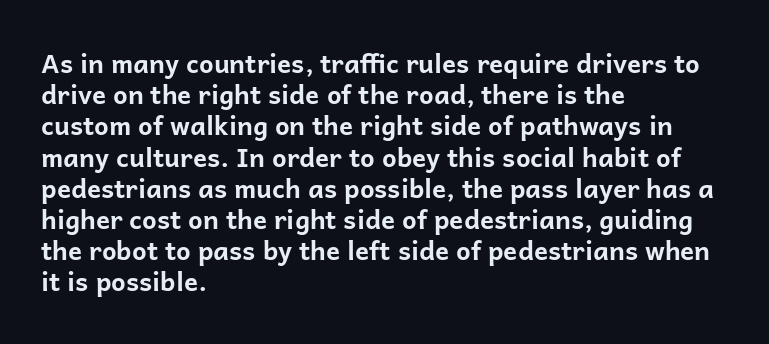
Q: Is the text bold? A: Yes.
Q: Is the text italic (slanted)? A: No, it is upright.
Q: Is the text underlined? A: No.
Q: How is the paragraph aligned? A: Left-aligned.
Q: Is the spacing between letters normal or unusually wide? A: Normal.
